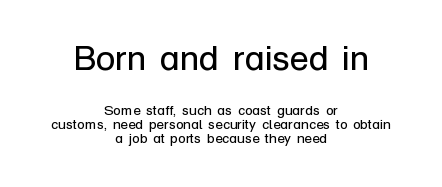
{"serif": "no", "italic": "no", "bold": "no", "weight": "regular", "width": "normal", "stroke_contrast": "low", "x_height": "medium", "monospaced": "no", "underline": "no", "align": "center", "line_spacing": "tight", "line_spacing_ratio": 1.0, "letter_spacing": "normal", "letter_spacing_em": 0.0, "larger_block": "first", "size_ratio": 2.5, "glyph_px": 35}
